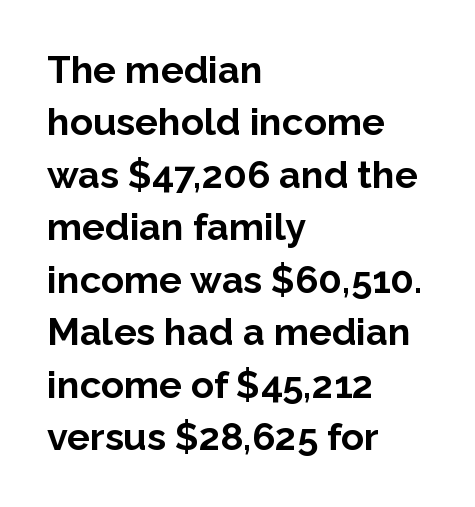
{"serif": "no", "italic": "no", "bold": "yes", "weight": "bold", "width": "normal", "stroke_contrast": "low", "x_height": "medium", "monospaced": "no", "underline": "no", "align": "left", "line_spacing": "normal", "line_spacing_ratio": 1.38, "letter_spacing": "normal", "letter_spacing_em": 0.0, "glyph_px": 38}
